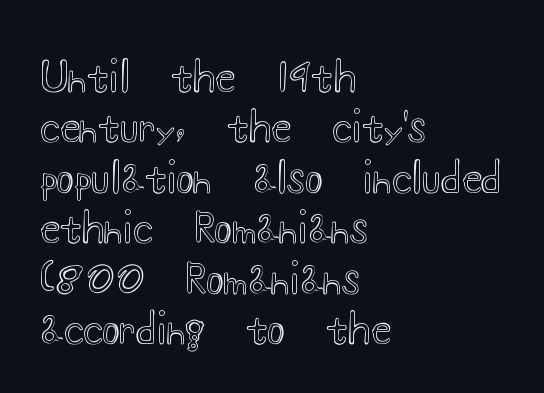
{"italic": "no", "width": "wide", "x_height": "small", "monospaced": "no", "underline": "no", "align": "left", "line_spacing_ratio": 1.23, "letter_spacing": "normal", "letter_spacing_em": 0.0, "glyph_px": 41}
